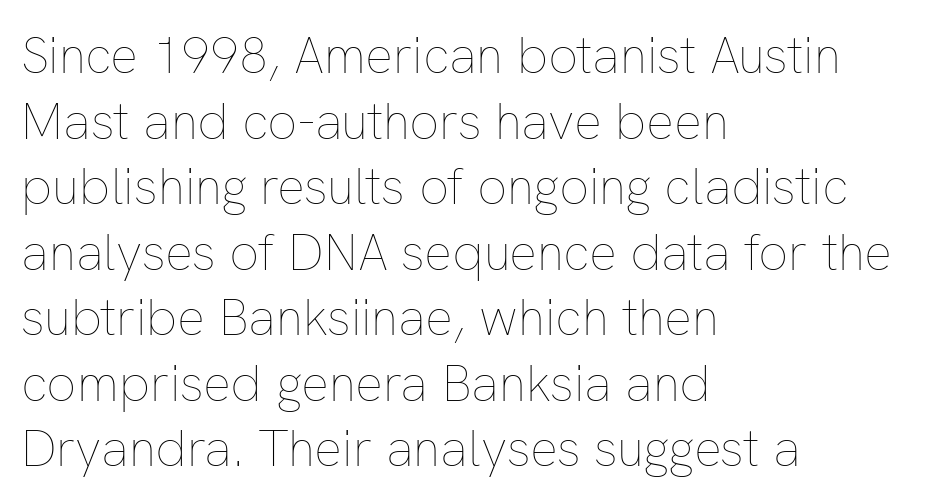
Q: Is the text bold? A: No.
Q: Is the text italic (slanted)? A: No, it is upright.
Q: Is the text underlined? A: No.
Q: How is the paragraph aligned? A: Left-aligned.
Q: Is the spacing between letters normal or unusually wide? A: Normal.
Q: Is the spacing between lines tight, normal or loose? A: Normal.
Q: Width (condensed, normal, or wide)? A: Normal.
Q: Stroke contrast? A: Low.
Q: x-height? A: Medium.
Q: Monospaced? A: No.
